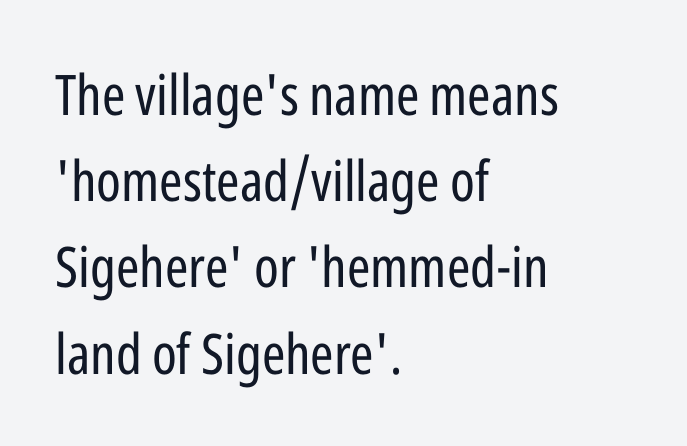
{"serif": "no", "italic": "no", "bold": "no", "weight": "regular", "width": "condensed", "stroke_contrast": "low", "x_height": "medium", "monospaced": "no", "underline": "no", "align": "left", "line_spacing": "normal", "line_spacing_ratio": 1.54, "letter_spacing": "normal", "letter_spacing_em": 0.0, "glyph_px": 56}
